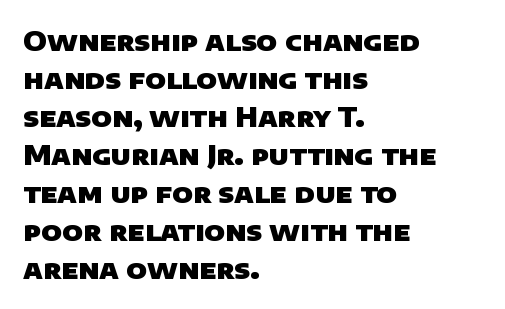
The image shows 27 px bold type; set left-aligned, normal line spacing (1.41x), normal letter spacing, not underlined.
